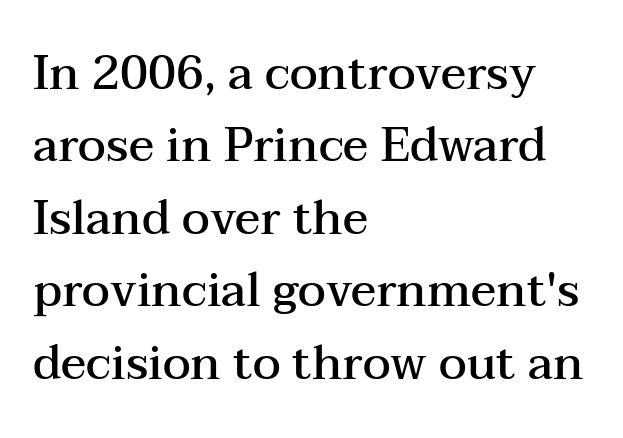
Q: Is the text bold? A: Semi-bold.
Q: Is the text italic (slanted)? A: No, it is upright.
Q: Is the typeface a serif or a sans-serif typeface? A: Serif.
Q: Is the text underlined? A: No.
Q: How is the paragraph aligned? A: Left-aligned.
Q: Is the spacing between letters normal or unusually wide? A: Normal.
Q: Is the spacing between lines tight, normal or loose? A: Normal.
Q: Width (condensed, normal, or wide)? A: Wide.
Q: Stroke contrast? A: Medium.
Q: x-height? A: Medium.
Q: Monospaced? A: No.
